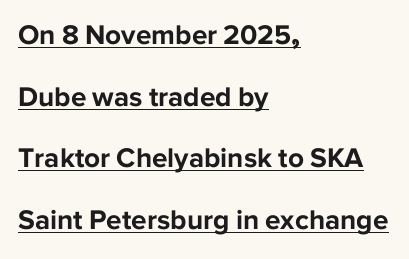
Short note: letters normally spaced. The block of text is sparse from top to bottom, with ample space between rows. Think of a printed novel: that variable character pitch is what you see here. Look at the stroke-to-counter ratio: heavy, a bold. Is there an underline? Yes — a line sits under the letters.
